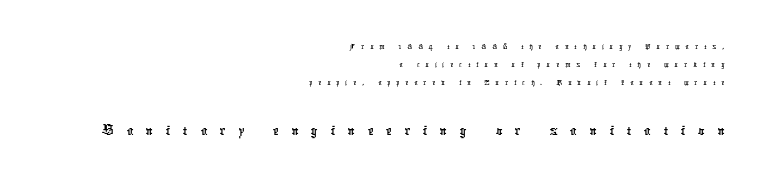
{"serif": "no", "width": "condensed", "stroke_contrast": "low", "x_height": "medium", "monospaced": "no", "underline": "no", "align": "right", "line_spacing": "tight", "line_spacing_ratio": 1.12, "letter_spacing": "wide", "letter_spacing_em": 0.38, "larger_block": "second", "size_ratio": 2.06, "glyph_px": 33}
